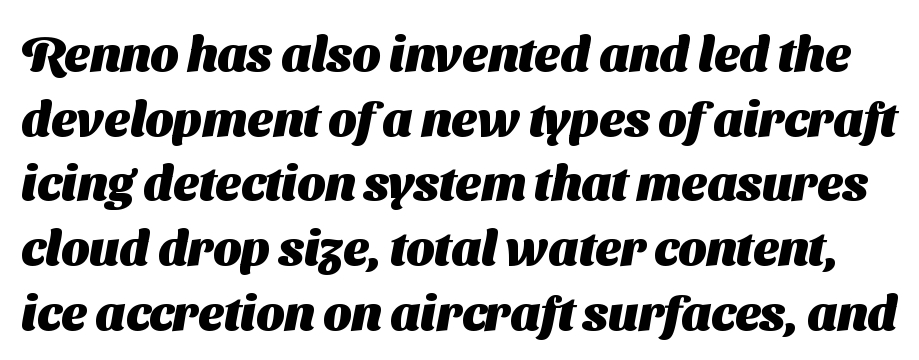
The image shows 49 px heavy sans-serif type; set normal line spacing (1.32x), normal letter spacing, not underlined; medium stroke contrast and a medium x-height.
